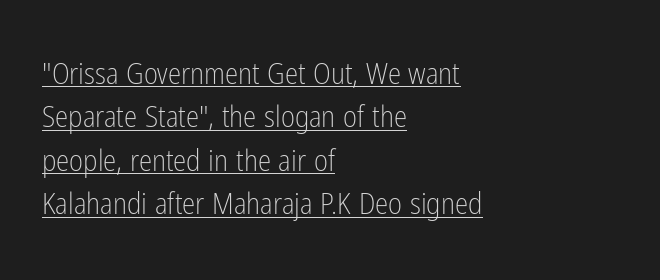
The image shows 30 px light, condensed sans-serif type, upright; set left-aligned, normal line spacing (1.45x), normal letter spacing, underlined; low stroke contrast and a medium x-height.
